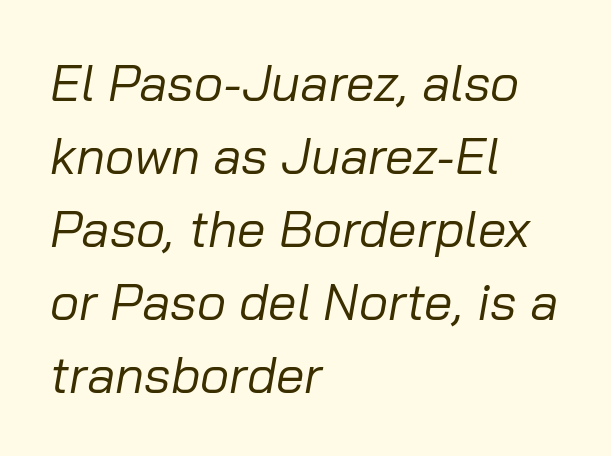
The rendering uses natural spacing where letterforms have individual widths. Casual observation: everything's shoved over to the left. The leading is moderate, giving the passage an even texture. The specimen reads as italic at a glance. Glance below the letters and you will spot only blank space. Here the glyphs are tracked normally, forming tight word shapes.
